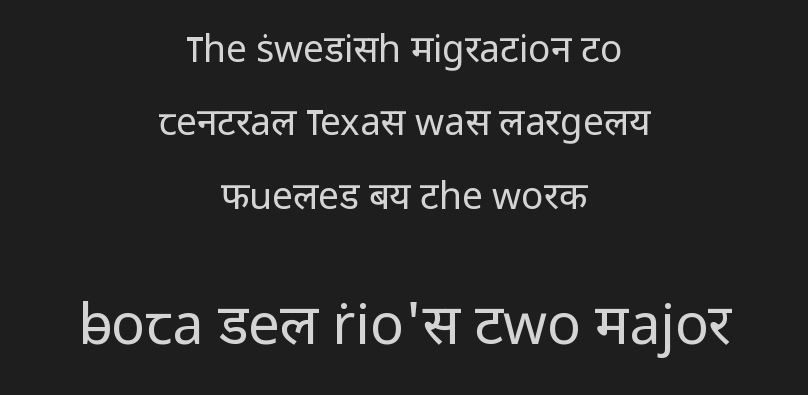
The string is rendered with underlining switched off. Alignment: centered. Size contrast runs from small at the top to large at the bottom. No letter is thick-stroked: the sample isn't bold. This sample has the flowing, uneven cadence of proportional lettering.
